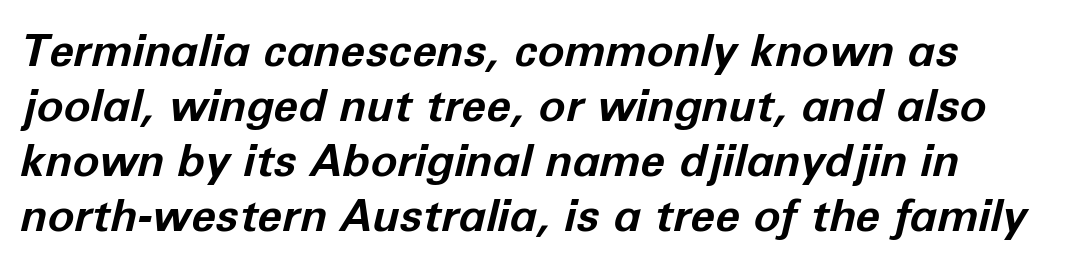
The image shows 45 px bold type, italic (leaning right); set left-aligned, line spacing 1.22x, normal letter spacing, not underlined; low stroke contrast and a medium x-height.
